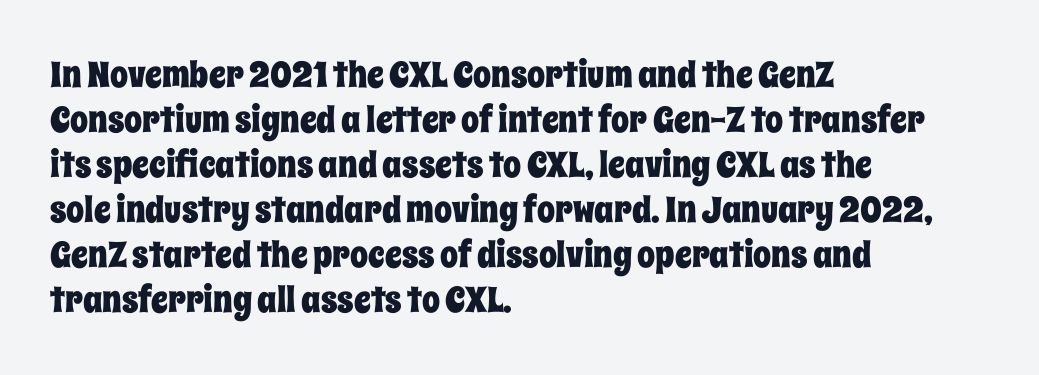
Proportional: the letters do not fall into vertical columns. Interline gaps are of average width in this sample. Anything drawn beneath the words? Only blank space. This sample is left-justified, so line endings fall wherever the words run out. Italic? Not at all — the glyphs are vertical.
